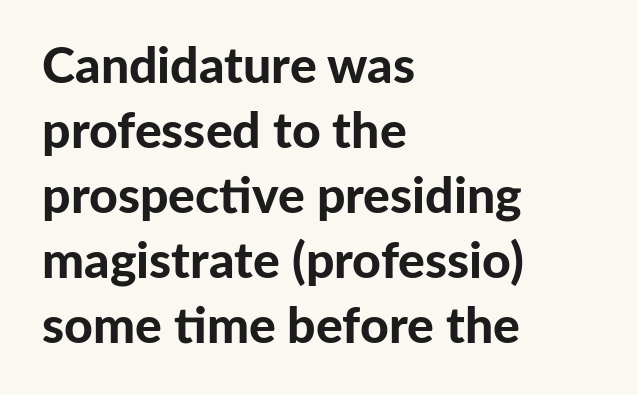
Q: Is the text bold? A: Yes.
Q: Is the text italic (slanted)? A: No, it is upright.
Q: Is the typeface a serif or a sans-serif typeface? A: Sans-serif.
Q: Is the text underlined? A: No.
Q: How is the paragraph aligned? A: Left-aligned.
Q: Is the spacing between letters normal or unusually wide? A: Normal.
Q: Is the spacing between lines tight, normal or loose? A: Normal.
Q: Width (condensed, normal, or wide)? A: Normal.
Q: Stroke contrast? A: Low.
Q: x-height? A: Medium.
Q: Monospaced? A: No.
